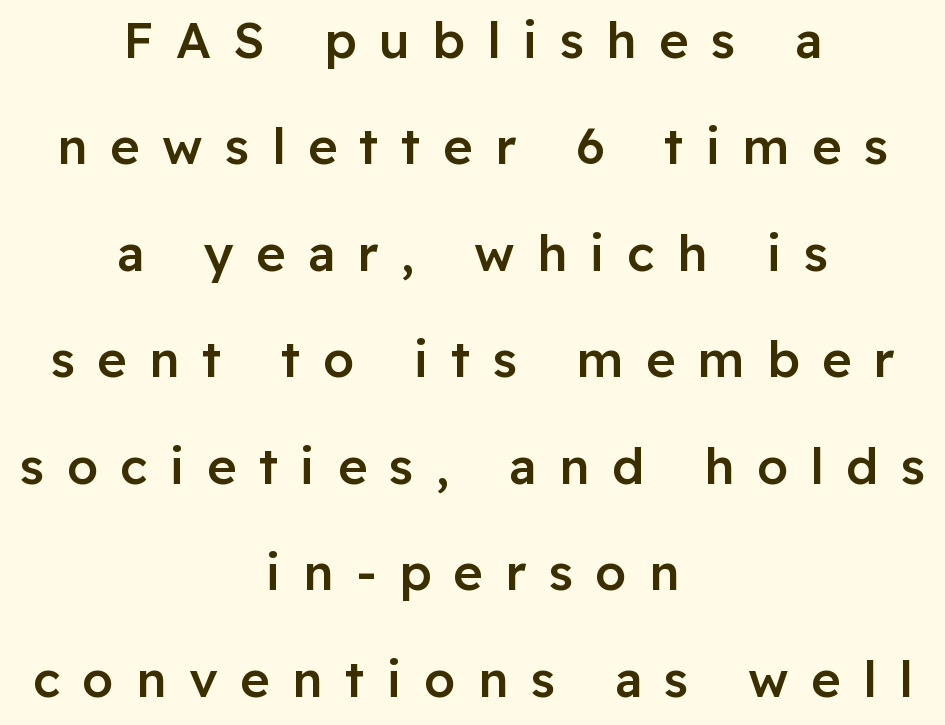
The space directly below the letters is spotless. Reading down the block, each line starts at a different indent, mirrored at its end. Rows of type keep a wide berth in the vertical direction. Does the lettering tilt? It doesn't — this is upright. These words are printed semibold, heavier than regular yet not bold.
